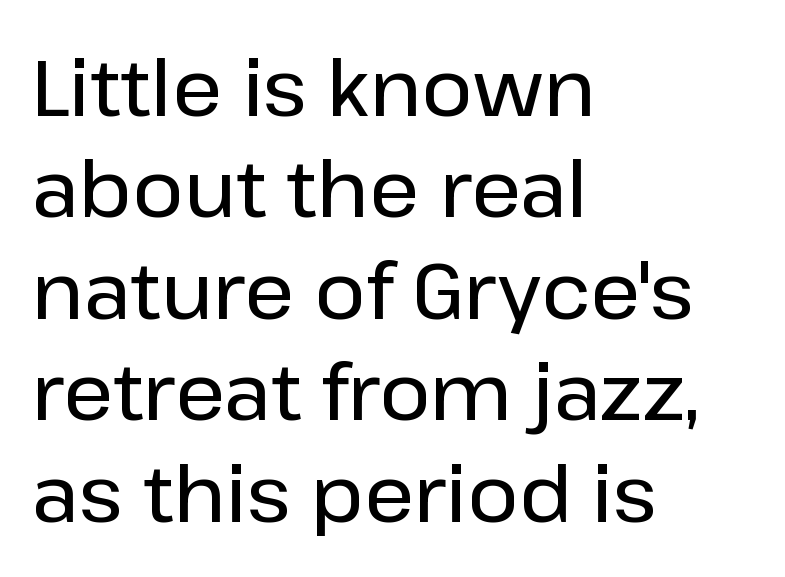
Q: Is the text italic (slanted)? A: No, it is upright.
Q: Is the typeface a serif or a sans-serif typeface? A: Sans-serif.
Q: Is the text underlined? A: No.
Q: How is the paragraph aligned? A: Left-aligned.
Q: Is the spacing between letters normal or unusually wide? A: Normal.
Q: Is the spacing between lines tight, normal or loose? A: Normal.
Q: Width (condensed, normal, or wide)? A: Normal.
Q: Stroke contrast? A: Low.
Q: x-height? A: Medium.
Q: Monospaced? A: No.
